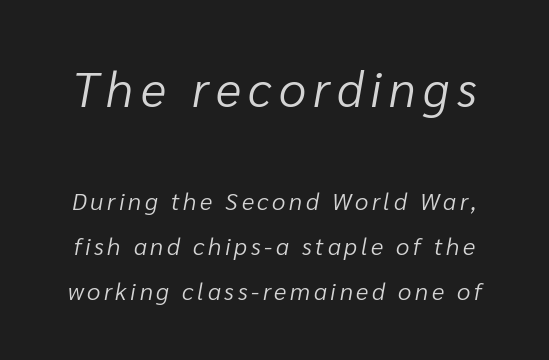
Posture: slanted. The weight tops out at a normal text grade. The rendering uses natural spacing where letterforms have individual widths. The upper block of text is set noticeably larger than the block beneath it. A clean baseline with only descenders dipping below it.
